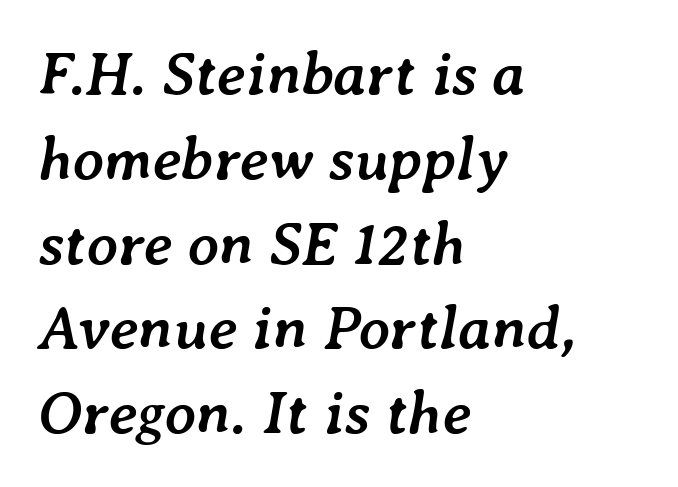
The rendering uses a bold face; every stroke is thick and dark. These lines are rendered in a variable-pitch font. Notice how the stems are inclined rather than vertical — that's the hallmark of italics. Plain, unruled lines of type.
